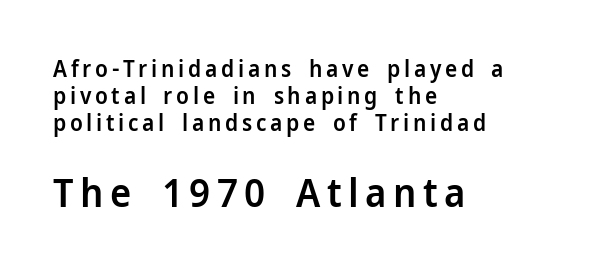
{"serif": "no", "italic": "no", "bold": "semi", "weight": "semibold", "width": "normal", "stroke_contrast": "low", "x_height": "medium", "monospaced": "no", "underline": "no", "align": "left", "line_spacing_ratio": 1.18, "larger_block": "second", "size_ratio": 1.74, "glyph_px": 40}
